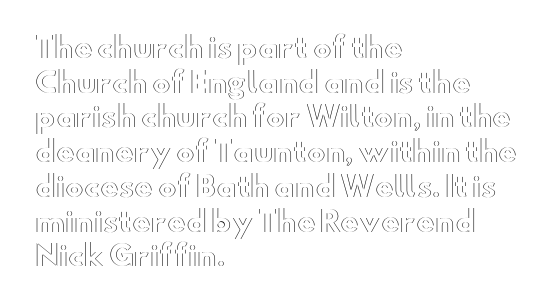
Q: Is the text italic (slanted)? A: No, it is upright.
Q: Is the text underlined? A: No.
Q: How is the paragraph aligned? A: Left-aligned.
Q: Is the spacing between letters normal or unusually wide? A: Normal.
Q: Width (condensed, normal, or wide)? A: Wide.
Q: x-height? A: Small.
Q: Monospaced? A: No.
